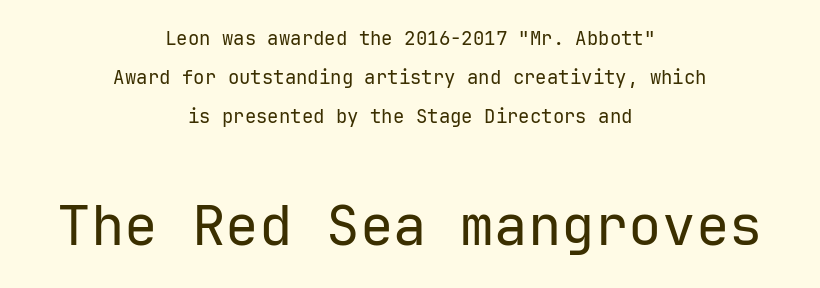
{"serif": "no", "italic": "no", "bold": "no", "weight": "regular", "width": "normal", "stroke_contrast": "low", "x_height": "medium", "monospaced": "yes", "underline": "no", "align": "center", "line_spacing": "loose", "line_spacing_ratio": 2.06, "letter_spacing": "normal", "letter_spacing_em": 0.0, "larger_block": "second", "size_ratio": 2.95, "glyph_px": 56}
